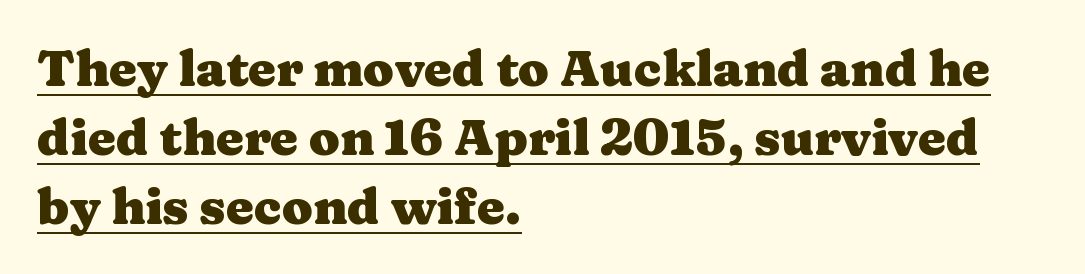
Q: Is the text bold? A: Yes.
Q: Is the text italic (slanted)? A: No, it is upright.
Q: Is the typeface a serif or a sans-serif typeface? A: Serif.
Q: Is the text underlined? A: Yes.
Q: How is the paragraph aligned? A: Left-aligned.
Q: Is the spacing between letters normal or unusually wide? A: Normal.
Q: Is the spacing between lines tight, normal or loose? A: Normal.
Q: Width (condensed, normal, or wide)? A: Wide.
Q: Stroke contrast? A: Medium.
Q: x-height? A: Medium.
Q: Monospaced? A: No.
